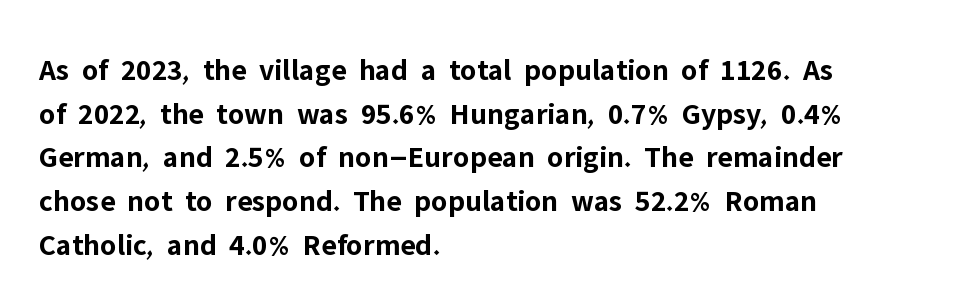
The image shows 31 px bold sans-serif type, upright; set left-aligned, normal line spacing (1.41x), normal letter spacing, not underlined; low stroke contrast and a medium x-height.
